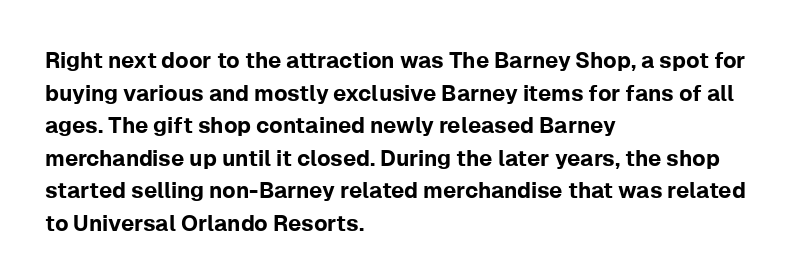
The image shows 22 px text type, upright; set left-aligned, normal line spacing (1.48x), normal letter spacing, not underlined.
